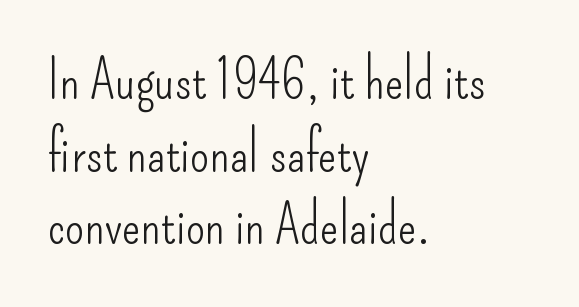
{"serif": "no", "italic": "no", "bold": "no", "weight": "light", "width": "condensed", "stroke_contrast": "low", "x_height": "small", "monospaced": "no", "underline": "no", "align": "left", "line_spacing": "normal", "line_spacing_ratio": 1.32, "letter_spacing": "normal", "letter_spacing_em": 0.0, "glyph_px": 55}
